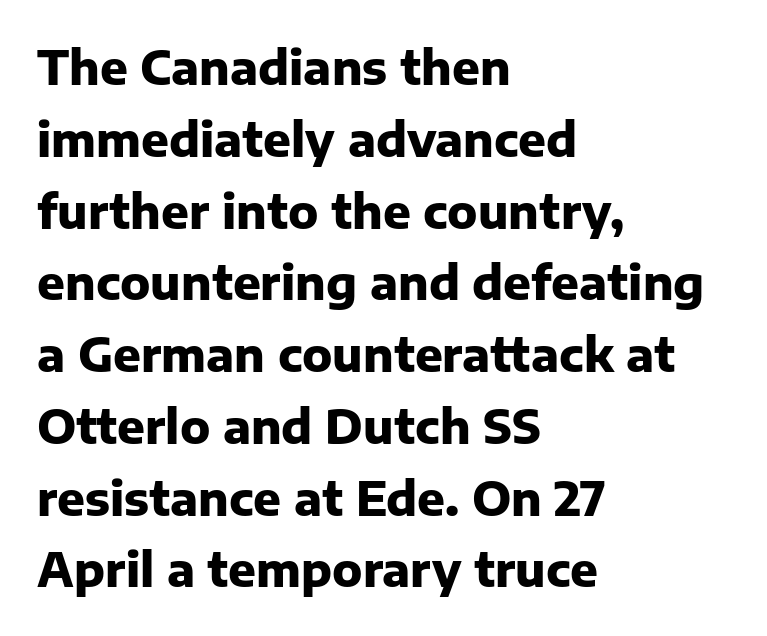
{"serif": "no", "italic": "no", "bold": "yes", "weight": "heavy", "width": "normal", "stroke_contrast": "low", "x_height": "medium", "monospaced": "no", "underline": "no", "align": "left", "line_spacing": "normal", "line_spacing_ratio": 1.56, "letter_spacing": "normal", "letter_spacing_em": 0.0, "glyph_px": 46}
